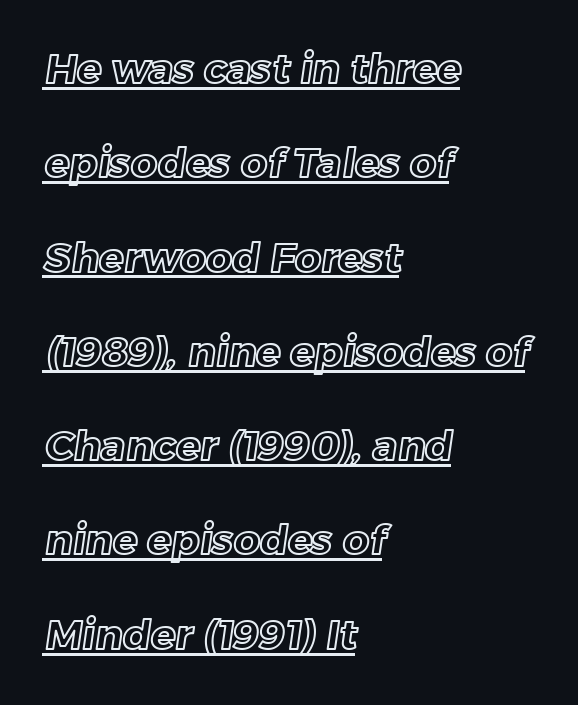
The image shows 41 px text type; set left-aligned, loose line spacing (2.3x), normal letter spacing, underlined; a medium x-height.
